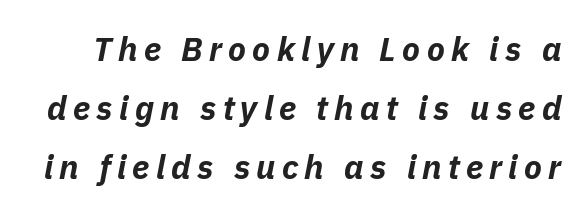
These lines carry a lot of weight — the face is fully bold. Tall strokes in this sample are angled rather than plumb. Any mark beneath the type? The region is blank. Think of a printed novel: that variable character pitch is what you see here.
